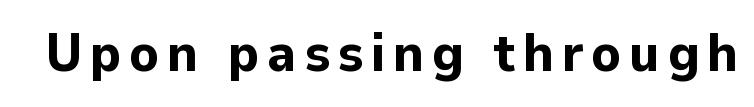
The image shows 54 px bold sans-serif type, upright; set not underlined; low stroke contrast and a medium x-height.
